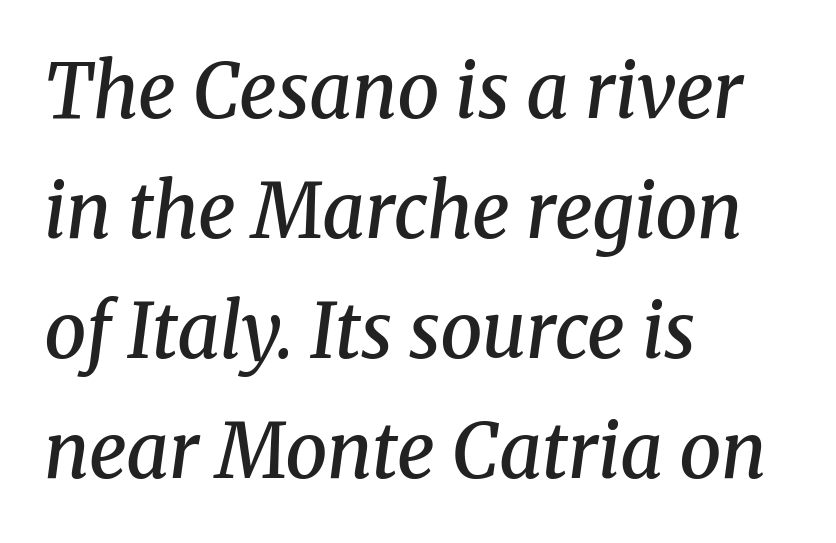
The image shows 75 px semibold serif type, italic (leaning right); set left-aligned, normal line spacing (1.6x), normal letter spacing, not underlined; medium stroke contrast and a medium x-height.
